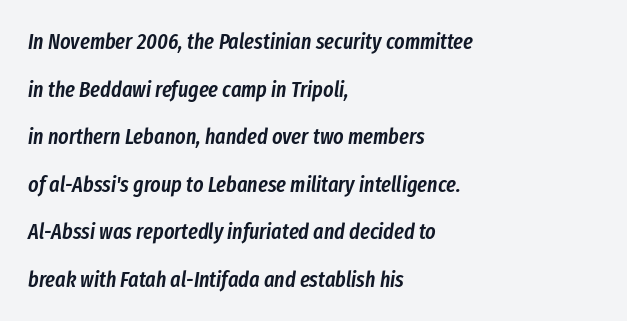
Q: Is the text bold? A: Semi-bold.
Q: Is the text italic (slanted)? A: Yes, it leans right by about 8 degrees.
Q: Is the text underlined? A: No.
Q: How is the paragraph aligned? A: Left-aligned.
Q: Is the spacing between letters normal or unusually wide? A: Normal.
Q: Is the spacing between lines tight, normal or loose? A: Loose.
